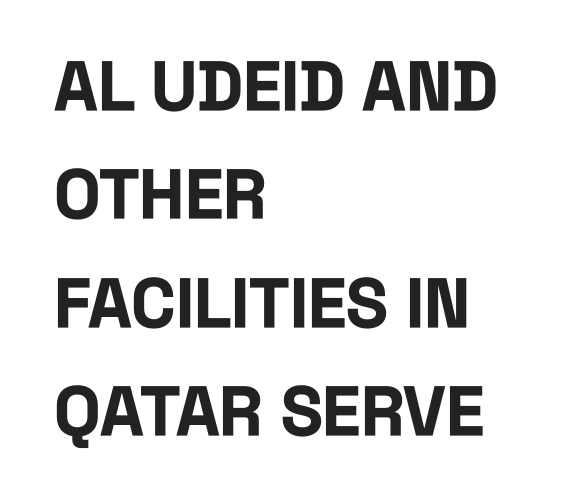
The image shows 69 px bold, condensed sans-serif type, upright; set left-aligned, normal line spacing (1.57x), normal letter spacing, not underlined; low stroke contrast and a large x-height.
